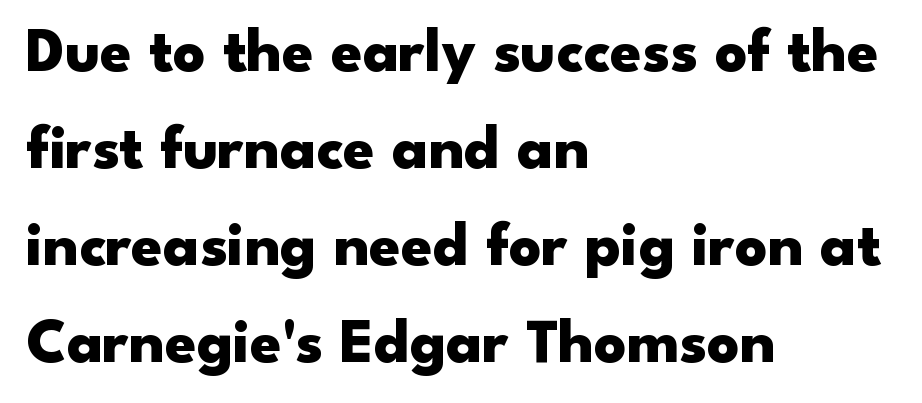
The image shows 63 px heavy, wide sans-serif type, upright; set left-aligned, normal line spacing (1.54x), normal letter spacing, not underlined; low stroke contrast and a small x-height.
